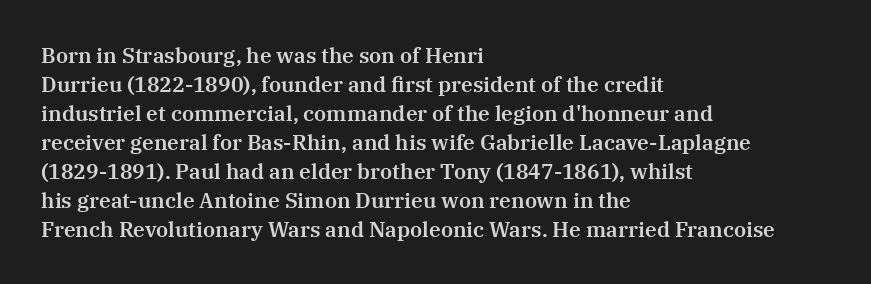
Q: Is the text italic (slanted)? A: No, it is upright.
Q: Is the text underlined? A: No.
Q: How is the paragraph aligned? A: Left-aligned.
Q: Is the spacing between letters normal or unusually wide? A: Normal.
Q: Is the spacing between lines tight, normal or loose? A: Normal.
